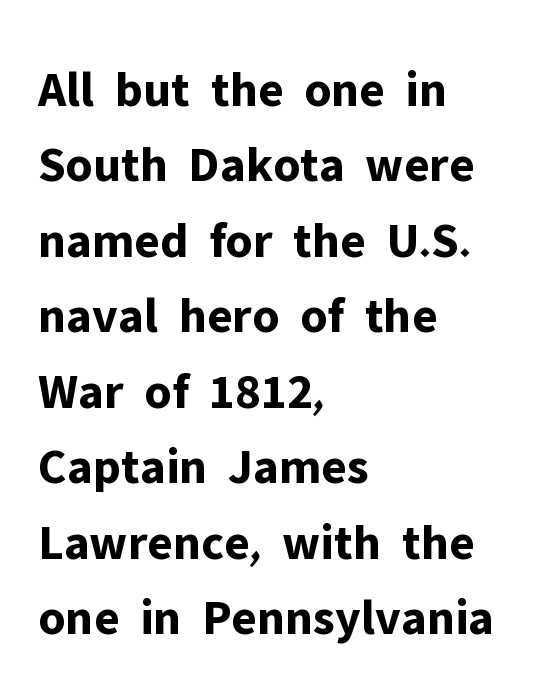
Q: Is the text bold? A: Yes.
Q: Is the text italic (slanted)? A: No, it is upright.
Q: Is the typeface a serif or a sans-serif typeface? A: Sans-serif.
Q: Is the text underlined? A: No.
Q: How is the paragraph aligned? A: Left-aligned.
Q: Is the spacing between letters normal or unusually wide? A: Normal.
Q: Is the spacing between lines tight, normal or loose? A: Normal.
Q: Width (condensed, normal, or wide)? A: Normal.
Q: Stroke contrast? A: Low.
Q: x-height? A: Medium.
Q: Monospaced? A: No.
